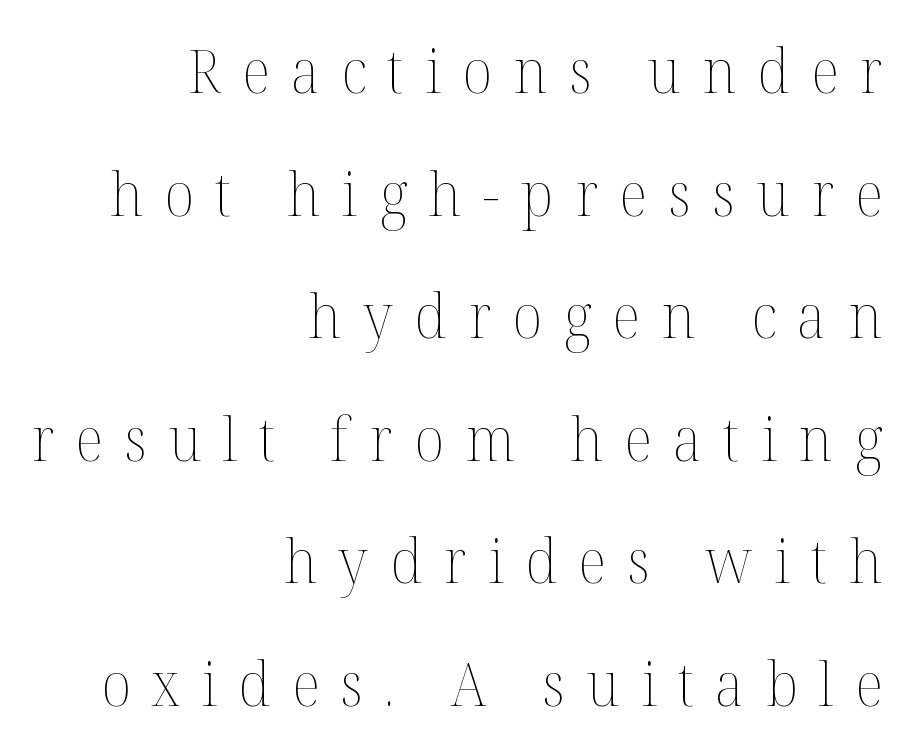
{"italic": "no", "bold": "no", "weight": "thin", "width": "normal", "stroke_contrast": "medium", "x_height": "medium", "monospaced": "no", "underline": "no", "align": "right", "line_spacing": "loose", "line_spacing_ratio": 2.01, "letter_spacing": "wide", "letter_spacing_em": 0.35, "glyph_px": 61}
